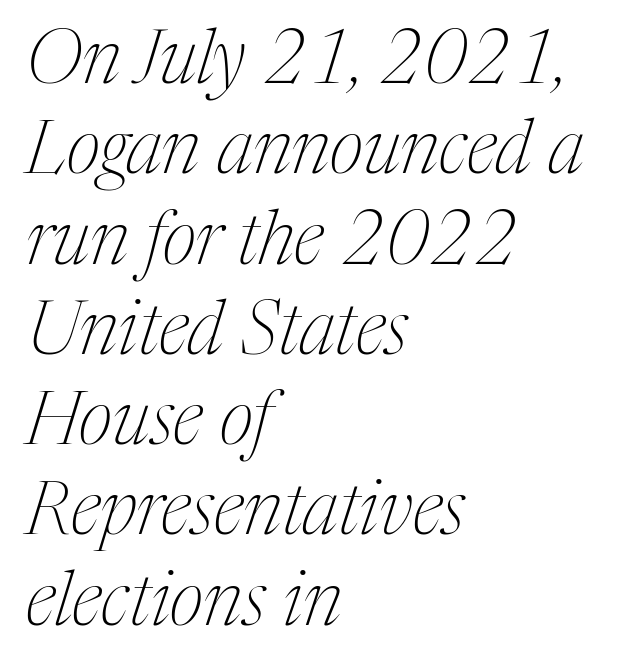
Q: Is the text bold? A: No.
Q: Is the text italic (slanted)? A: Yes, it leans right by about 17 degrees.
Q: Is the typeface a serif or a sans-serif typeface? A: Serif.
Q: Is the text underlined? A: No.
Q: How is the paragraph aligned? A: Left-aligned.
Q: Is the spacing between letters normal or unusually wide? A: Normal.
Q: Width (condensed, normal, or wide)? A: Condensed.
Q: Stroke contrast? A: Medium.
Q: x-height? A: Medium.
Q: Monospaced? A: No.
